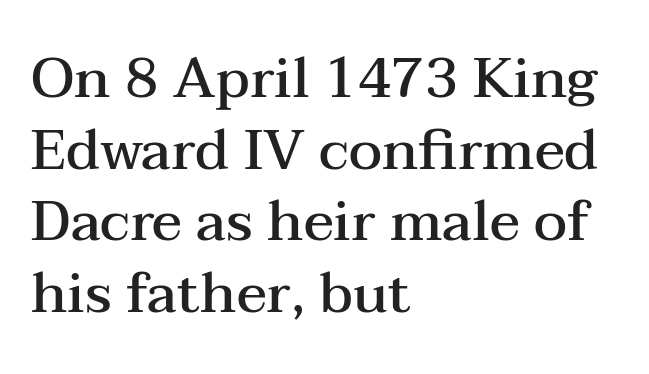
{"serif": "yes", "italic": "no", "bold": "semi", "weight": "semibold", "width": "wide", "stroke_contrast": "medium", "x_height": "medium", "monospaced": "no", "underline": "no", "align": "left", "line_spacing": "normal", "line_spacing_ratio": 1.28, "letter_spacing": "normal", "letter_spacing_em": 0.0, "glyph_px": 56}
